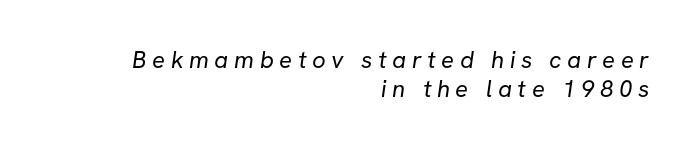
The image shows 24 px text type; set right-aligned, line spacing 1.2x, unusually wide letter spacing (+0.23 em), not underlined.
